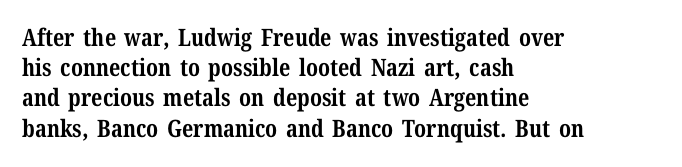
Q: Is the text bold? A: Yes.
Q: Is the text italic (slanted)? A: No, it is upright.
Q: Is the text underlined? A: No.
Q: How is the paragraph aligned? A: Left-aligned.
Q: Is the spacing between letters normal or unusually wide? A: Normal.
Q: Is the spacing between lines tight, normal or loose? A: Normal.
